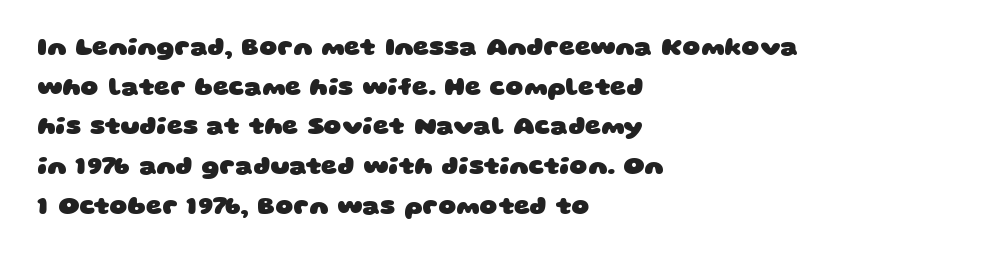
The image shows 25 px bold type; set left-aligned, normal line spacing (1.59x), normal letter spacing, not underlined.
